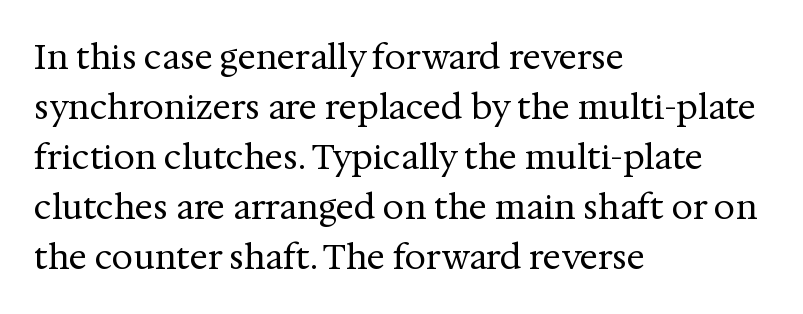
The letters advance in unequal steps, a hallmark of proportional type. Ascenders rise straight up at ninety degrees. Vertically, the passage feels balanced, rows spaced as you'd expect. Does the type have serifs? Yes, each stem ends in a small foot.
